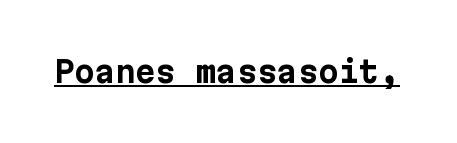
The image shows 29 px bold sans-serif type, upright; set normal letter spacing, underlined; low stroke contrast and a medium x-height.
